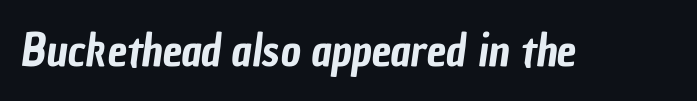
These lines are composed in type without serifs. No word sits above an underline. You could not count columns in this text — the font is proportionally spaced. Spacing between characters is what you'd get straight out of the box.
